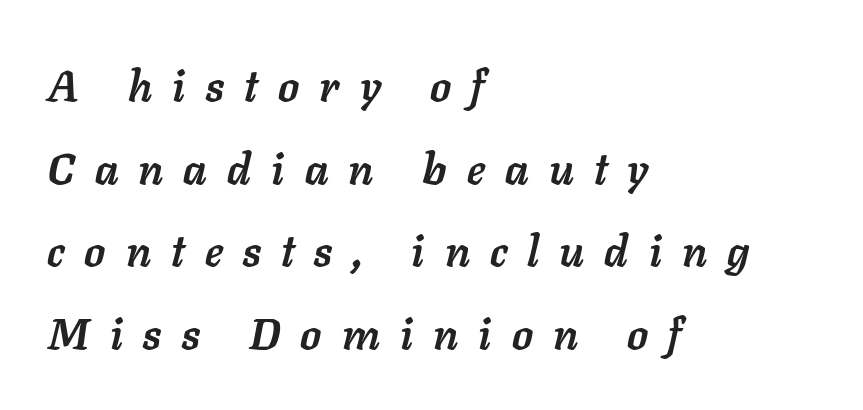
The image shows 43 px semibold type, italic (leaning right); set left-aligned, loose line spacing (1.92x), unusually wide letter spacing (+0.47 em), not underlined; low stroke contrast and a medium x-height.
